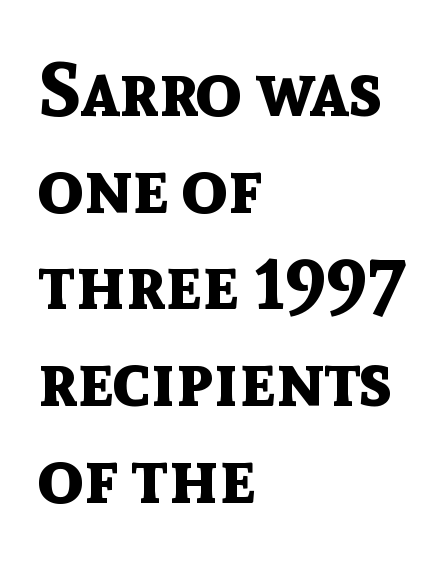
{"serif": "no", "italic": "no", "bold": "yes", "weight": "bold", "width": "normal", "x_height": "medium", "monospaced": "no", "underline": "no", "align": "left", "line_spacing": "normal", "line_spacing_ratio": 1.29, "letter_spacing": "normal", "letter_spacing_em": 0.0, "glyph_px": 75}
